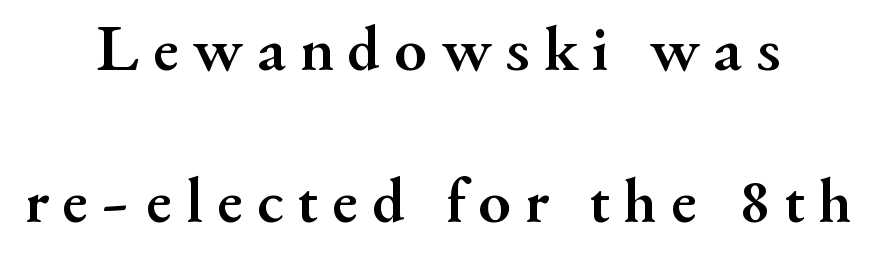
Observe the wide spacing: letters keep a clear distance from each other. Students, this is bold: see how much ink each stroke carries. The gap between lines stays unmarked. The rendering shows small feet on the letterforms — a serif design. Whoever set this chose breathing room over compactness in the vertical rhythm. These lines stack symmetrically, like a column narrowing and widening about its center.
